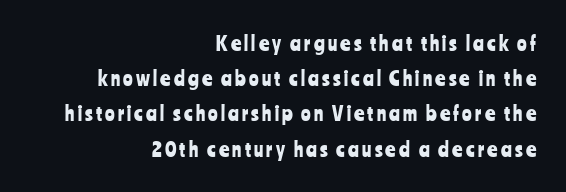
Q: Is the text italic (slanted)? A: No, it is upright.
Q: Is the text underlined? A: No.
Q: How is the paragraph aligned? A: Right-aligned.
